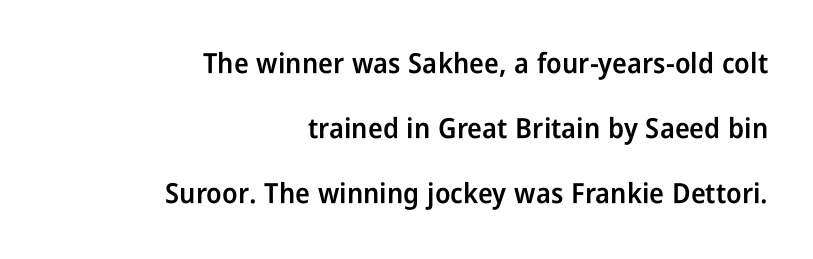
{"serif": "no", "italic": "no", "bold": "semi", "weight": "semibold", "width": "condensed", "stroke_contrast": "low", "x_height": "medium", "monospaced": "no", "underline": "no", "align": "right", "line_spacing": "loose", "line_spacing_ratio": 2.32, "letter_spacing": "normal", "letter_spacing_em": 0.0, "glyph_px": 28}
